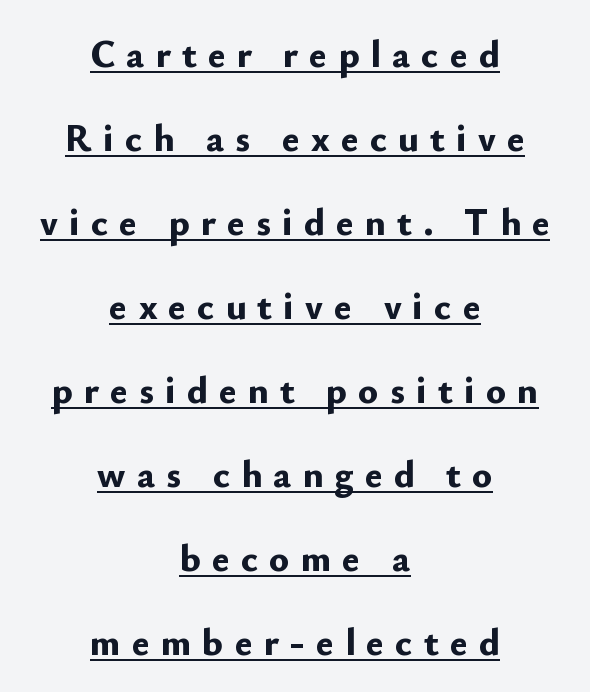
{"serif": "no", "italic": "no", "bold": "yes", "weight": "bold", "width": "normal", "stroke_contrast": "low", "x_height": "small", "monospaced": "no", "underline": "yes", "align": "center", "line_spacing": "loose", "line_spacing_ratio": 2.21, "letter_spacing": "wide", "letter_spacing_em": 0.29, "glyph_px": 38}
